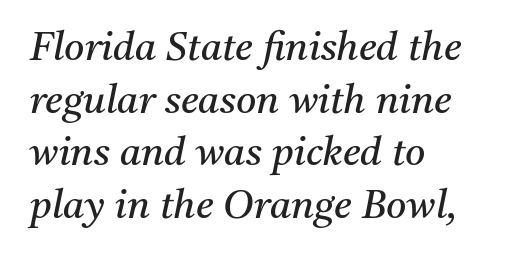
Q: Is the text bold? A: No.
Q: Is the text italic (slanted)? A: Yes, it leans right by about 11 degrees.
Q: Is the typeface a serif or a sans-serif typeface? A: Serif.
Q: Is the text underlined? A: No.
Q: How is the paragraph aligned? A: Left-aligned.
Q: Is the spacing between letters normal or unusually wide? A: Normal.
Q: Is the spacing between lines tight, normal or loose? A: Normal.
Q: Width (condensed, normal, or wide)? A: Normal.
Q: Stroke contrast? A: Medium.
Q: x-height? A: Medium.
Q: Monospaced? A: No.
